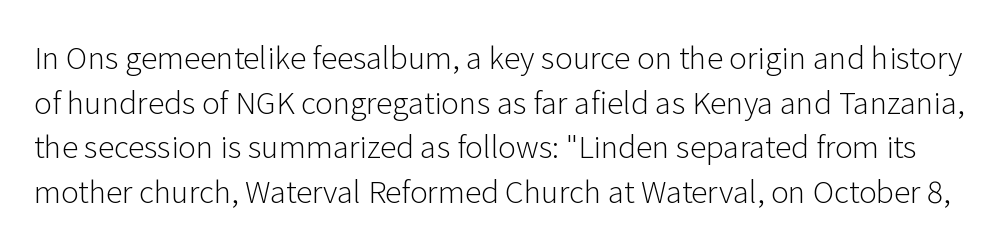
The image shows 30 px light sans-serif type, upright; set normal line spacing (1.49x), normal letter spacing, not underlined; low stroke contrast and a medium x-height.
